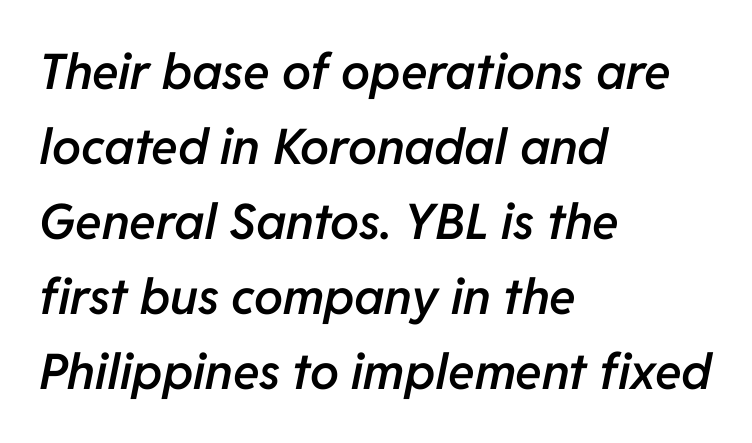
The image shows 49 px semibold type, italic (leaning right); set left-aligned, normal line spacing (1.53x), normal letter spacing, not underlined; low stroke contrast and a medium x-height.
